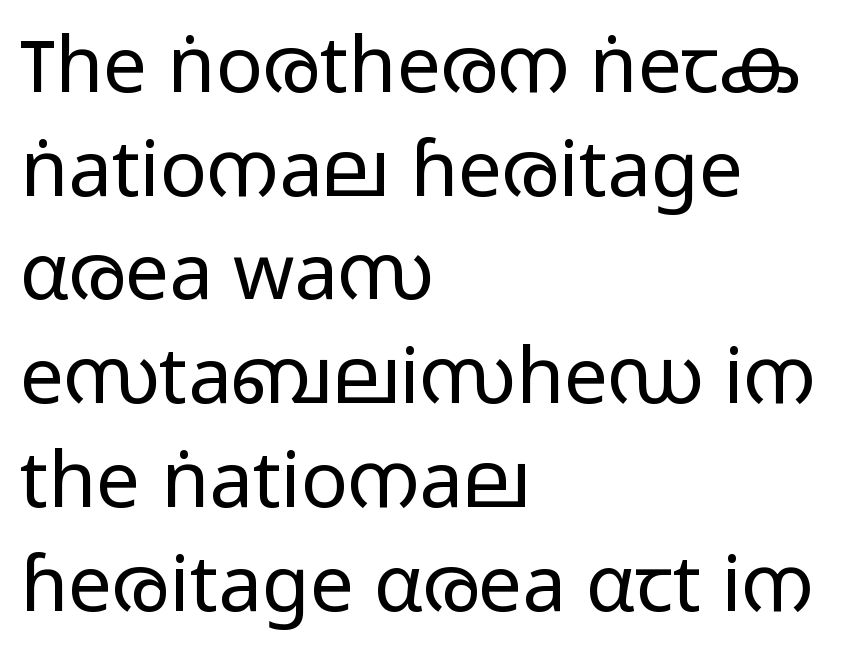
{"serif": "no", "italic": "no", "bold": "no", "weight": "light", "width": "wide", "stroke_contrast": "low", "x_height": "medium", "monospaced": "no", "underline": "no", "align": "left", "line_spacing": "normal", "line_spacing_ratio": 1.33, "letter_spacing": "normal", "letter_spacing_em": 0.0, "glyph_px": 78}
